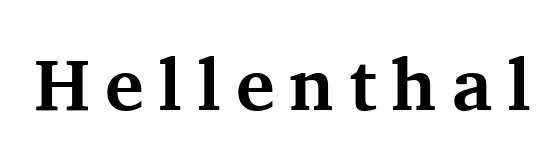
{"serif": "yes", "italic": "no", "bold": "yes", "weight": "bold", "width": "normal", "stroke_contrast": "medium", "x_height": "medium", "monospaced": "no", "underline": "no", "letter_spacing": "wide", "letter_spacing_em": 0.2, "glyph_px": 73}
